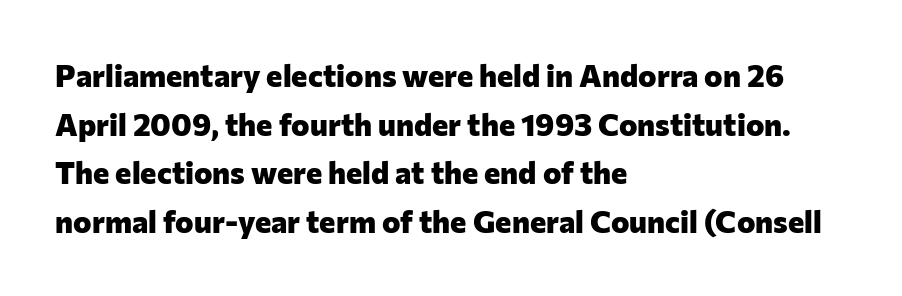
Q: Is the text bold? A: Yes.
Q: Is the text italic (slanted)? A: No, it is upright.
Q: Is the typeface a serif or a sans-serif typeface? A: Sans-serif.
Q: Is the text underlined? A: No.
Q: How is the paragraph aligned? A: Left-aligned.
Q: Is the spacing between letters normal or unusually wide? A: Normal.
Q: Is the spacing between lines tight, normal or loose? A: Normal.
Q: Width (condensed, normal, or wide)? A: Normal.
Q: Stroke contrast? A: Low.
Q: x-height? A: Medium.
Q: Monospaced? A: No.
